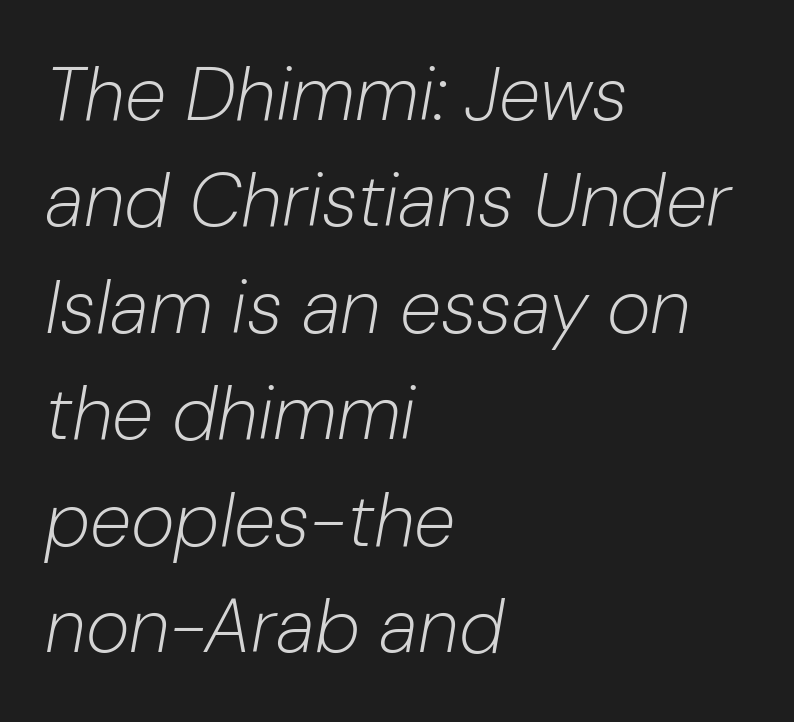
The image shows 75 px light type, italic (leaning right); set left-aligned, normal line spacing (1.42x), normal letter spacing, not underlined; low stroke contrast and a medium x-height.
